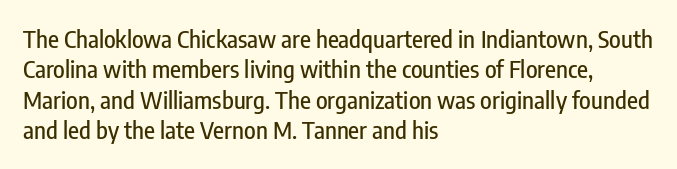
Q: Is the text italic (slanted)? A: No, it is upright.
Q: Is the text underlined? A: No.
Q: How is the paragraph aligned? A: Left-aligned.
Q: Is the spacing between letters normal or unusually wide? A: Normal.
Q: Is the spacing between lines tight, normal or loose? A: Normal.
